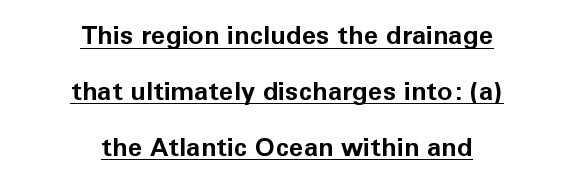
{"italic": "no", "bold": "yes", "underline": "yes", "align": "center", "line_spacing": "loose", "line_spacing_ratio": 2.15, "letter_spacing": "normal", "letter_spacing_em": 0.0, "glyph_px": 26}
